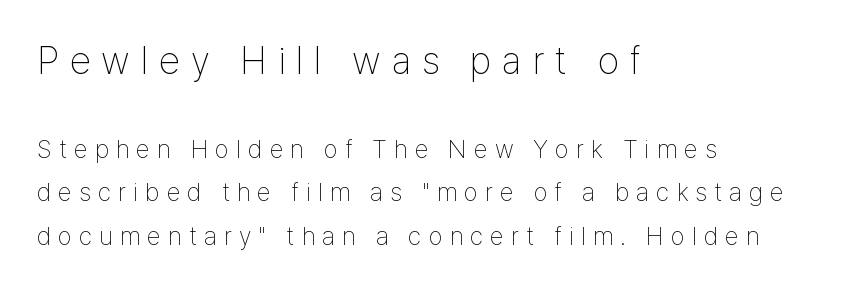
Q: Is the text bold? A: No.
Q: Is the text italic (slanted)? A: No, it is upright.
Q: Is the typeface a serif or a sans-serif typeface? A: Sans-serif.
Q: Is the text underlined? A: No.
Q: How is the paragraph aligned? A: Left-aligned.
Q: Is the spacing between letters normal or unusually wide? A: Unusually wide.
Q: Which block of text is set in a larger size, the first (top) or the second (bottom)? A: The first (top) one.
Q: Width (condensed, normal, or wide)? A: Condensed.
Q: Stroke contrast? A: Low.
Q: x-height? A: Medium.
Q: Monospaced? A: No.
